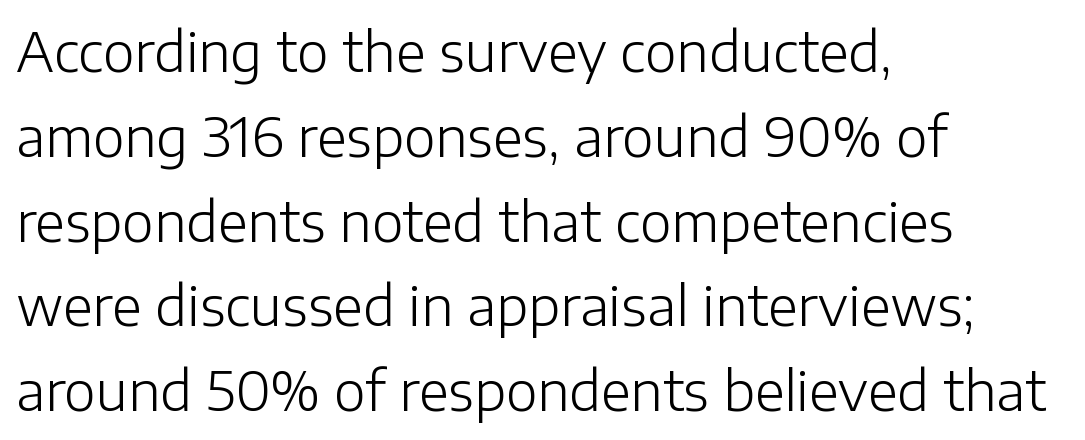
The image shows 54 px light sans-serif type, upright; set left-aligned, normal line spacing (1.57x), normal letter spacing, not underlined; low stroke contrast and a medium x-height.
